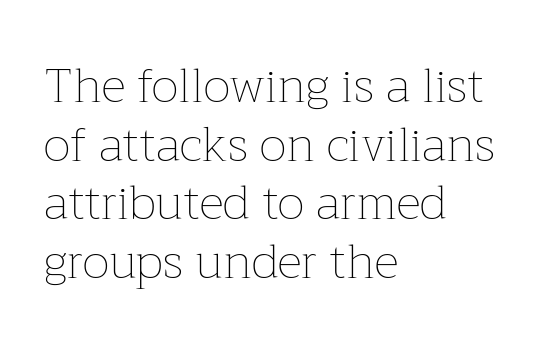
Q: Is the text bold? A: No.
Q: Is the text italic (slanted)? A: No, it is upright.
Q: Is the text underlined? A: No.
Q: How is the paragraph aligned? A: Left-aligned.
Q: Is the spacing between letters normal or unusually wide? A: Normal.
Q: Width (condensed, normal, or wide)? A: Normal.
Q: Stroke contrast? A: Low.
Q: x-height? A: Medium.
Q: Monospaced? A: No.
